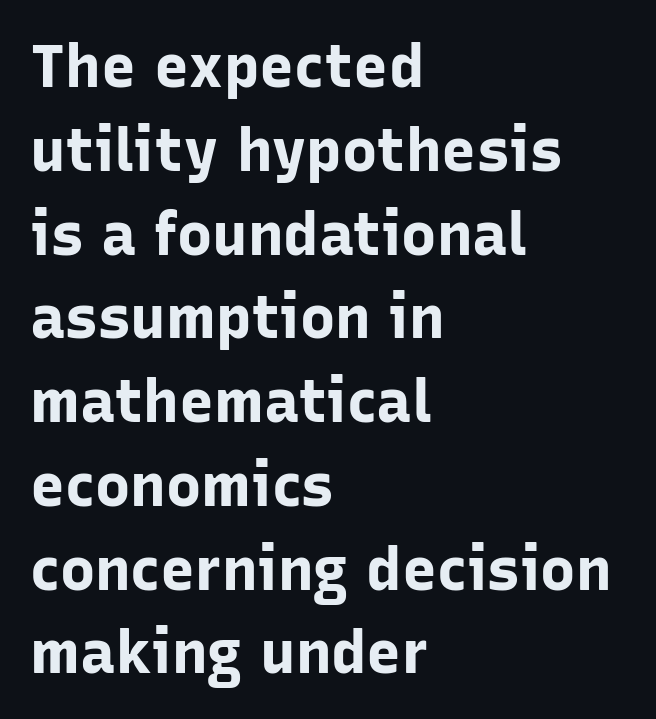
Q: Is the text bold? A: Yes.
Q: Is the text italic (slanted)? A: No, it is upright.
Q: Is the typeface a serif or a sans-serif typeface? A: Sans-serif.
Q: Is the text underlined? A: No.
Q: How is the paragraph aligned? A: Left-aligned.
Q: Is the spacing between letters normal or unusually wide? A: Normal.
Q: Is the spacing between lines tight, normal or loose? A: Normal.
Q: Width (condensed, normal, or wide)? A: Normal.
Q: Stroke contrast? A: Low.
Q: x-height? A: Medium.
Q: Monospaced? A: No.
